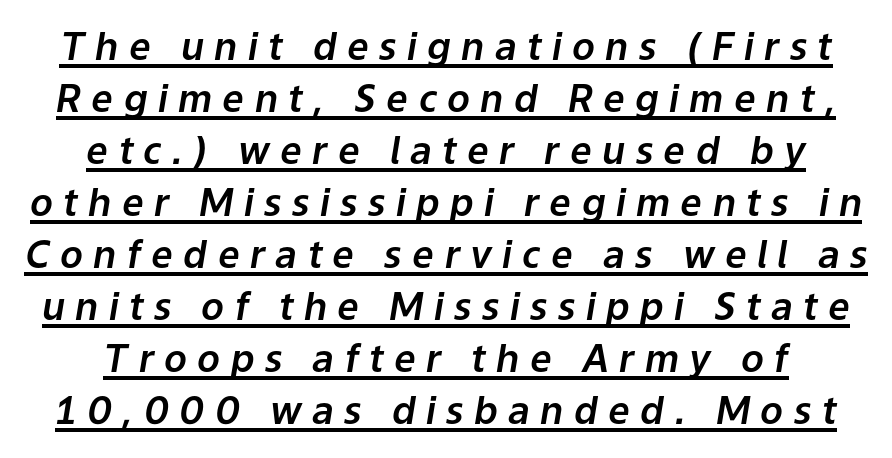
The image shows 38 px text type, italic (leaning right); set normal line spacing (1.37x), unusually wide letter spacing (+0.27 em), underlined; low stroke contrast and a medium x-height.
